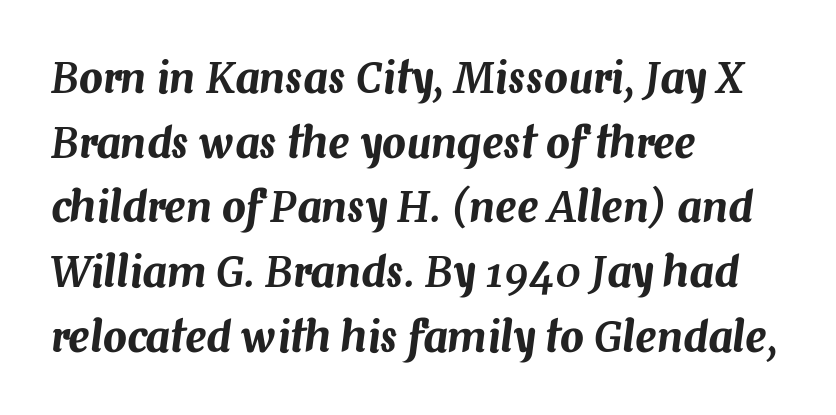
The image shows 42 px text type, italic (leaning right); set left-aligned, normal line spacing (1.54x), normal letter spacing, not underlined; medium stroke contrast and a medium x-height.
